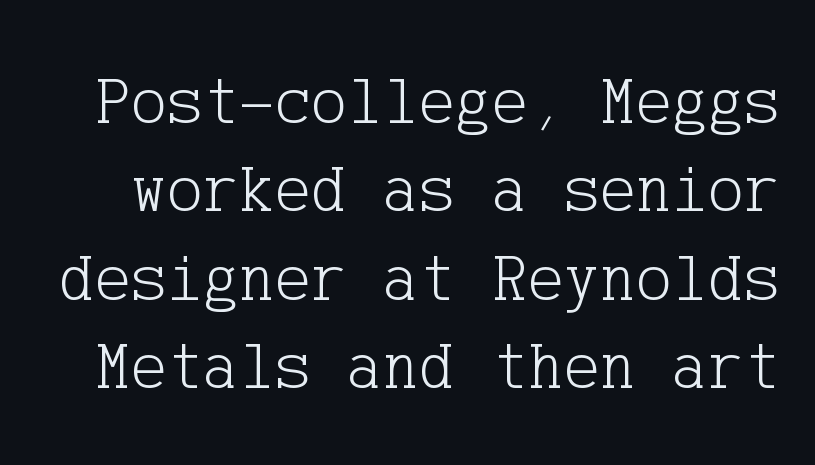
Q: Is the text bold? A: No.
Q: Is the text italic (slanted)? A: No, it is upright.
Q: Is the typeface a serif or a sans-serif typeface? A: Serif.
Q: Is the text underlined? A: No.
Q: Is the spacing between letters normal or unusually wide? A: Normal.
Q: Is the spacing between lines tight, normal or loose? A: Normal.
Q: Width (condensed, normal, or wide)? A: Normal.
Q: Stroke contrast? A: Low.
Q: x-height? A: Medium.
